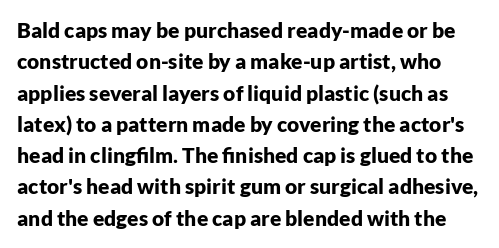
Q: Is the text bold? A: Yes.
Q: Is the text italic (slanted)? A: No, it is upright.
Q: Is the text underlined? A: No.
Q: Is the spacing between letters normal or unusually wide? A: Normal.
Q: Is the spacing between lines tight, normal or loose? A: Normal.
